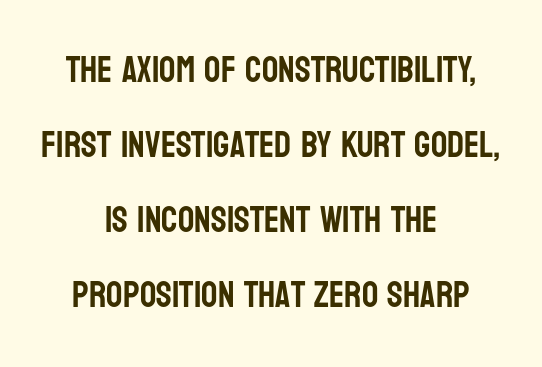
{"serif": "no", "italic": "no", "width": "condensed", "stroke_contrast": "low", "x_height": "large", "monospaced": "no", "underline": "no", "align": "center", "line_spacing": "loose", "line_spacing_ratio": 2.08, "letter_spacing": "normal", "letter_spacing_em": 0.0, "glyph_px": 36}
